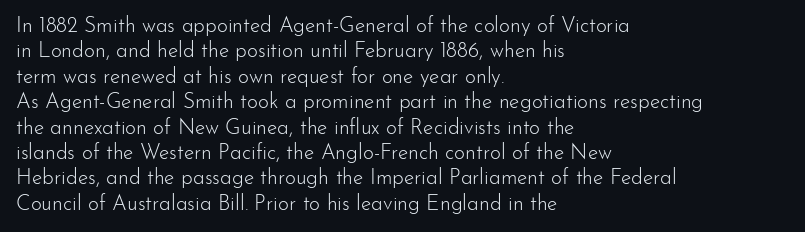
Q: Is the text bold? A: No.
Q: Is the text italic (slanted)? A: No, it is upright.
Q: Is the text underlined? A: No.
Q: How is the paragraph aligned? A: Left-aligned.
Q: Is the spacing between letters normal or unusually wide? A: Normal.
